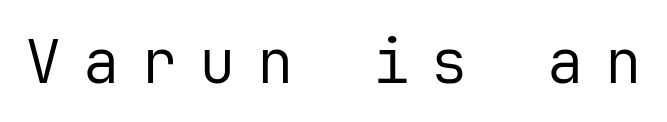
Q: Is the text bold? A: No.
Q: Is the text italic (slanted)? A: No, it is upright.
Q: Is the typeface a serif or a sans-serif typeface? A: Sans-serif.
Q: Is the text underlined? A: No.
Q: Is the spacing between letters normal or unusually wide? A: Unusually wide.
Q: Width (condensed, normal, or wide)? A: Normal.
Q: Stroke contrast? A: Low.
Q: x-height? A: Medium.
Q: Monospaced? A: Yes.
